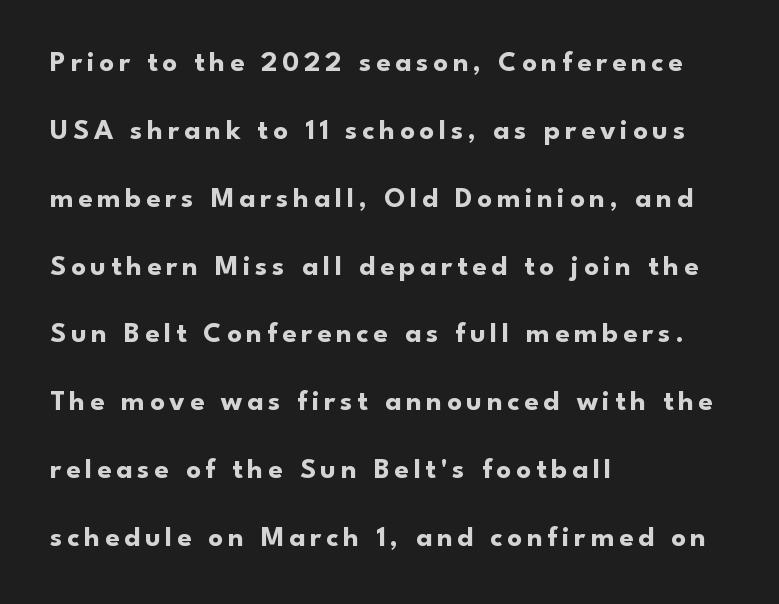
{"serif": "no", "italic": "no", "bold": "yes", "weight": "bold", "width": "normal", "stroke_contrast": "low", "x_height": "small", "monospaced": "no", "underline": "no", "align": "left", "line_spacing": "loose", "line_spacing_ratio": 2.34, "glyph_px": 29}
